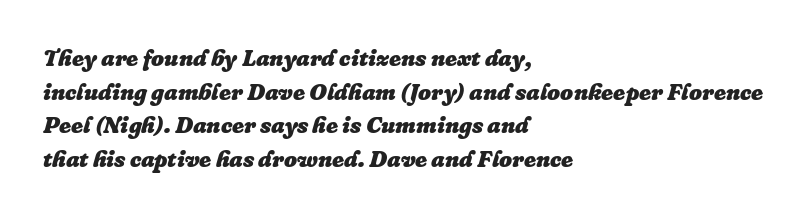
{"italic": "yes", "lean": "right", "slant_degrees": 16, "bold": "yes", "underline": "no", "align": "left", "line_spacing": "normal", "line_spacing_ratio": 1.46, "letter_spacing": "normal", "letter_spacing_em": 0.0, "glyph_px": 23}
